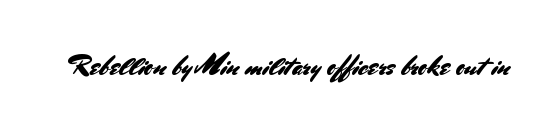
This rendering leaves character spacing at its baseline value. Has an underline been added? It has not.
